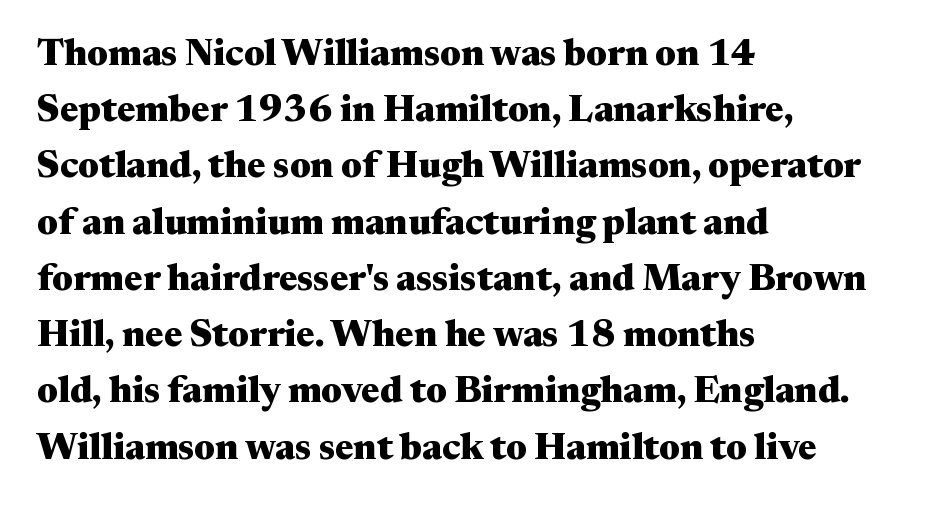
The image shows 37 px heavy, wide serif type, upright; set left-aligned, normal line spacing (1.52x), normal letter spacing, not underlined; medium stroke contrast and a medium x-height.
